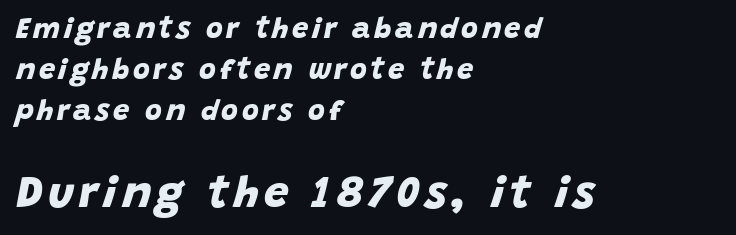
Interline gaps are of average width in this sample. The face used here has the dense, thick strokes of a bold. The space directly below the letters is spotless. Each letter keeps its own natural width here, so spacing adapts to shape. These lines are composed in type without serifs.
